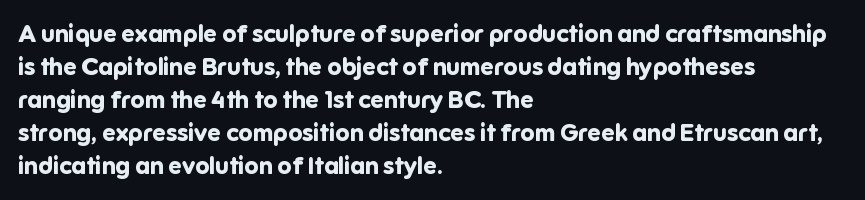
{"italic": "no", "bold": "yes", "underline": "no", "align": "left", "line_spacing": "normal", "line_spacing_ratio": 1.38, "letter_spacing": "normal", "letter_spacing_em": 0.0, "glyph_px": 24}
